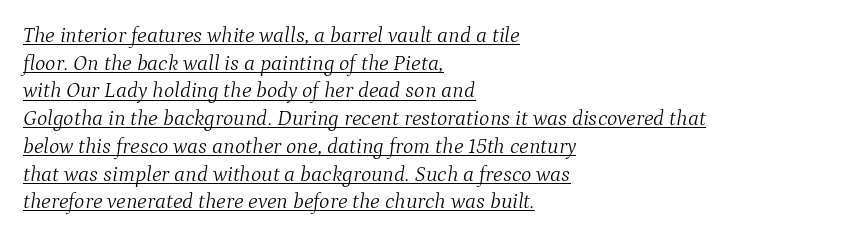
Is the letter spacing exaggerated? No — it looks like the ordinary default. Normally led — the rows are evenly, conventionally spaced. A continuous stroke trails under the words, as in a hyperlink. The characters are drawn with everyday or finer stroke widths. This sample uses an oblique cut, with every glyph tilted off the vertical. Notice how the passage keeps a crisp vertical edge on the left only.
